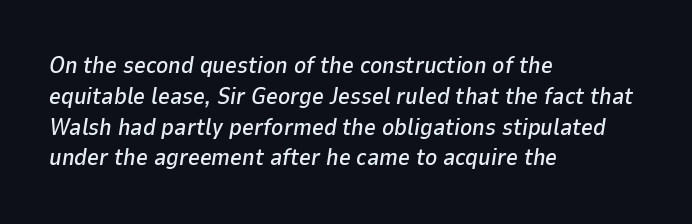
Leading matches the norm, producing a regular column. This sample is left-justified, so line endings fall wherever the words run out. Every character sits at an angle, as italics do. Nobody touched the tracking dial on this one.
